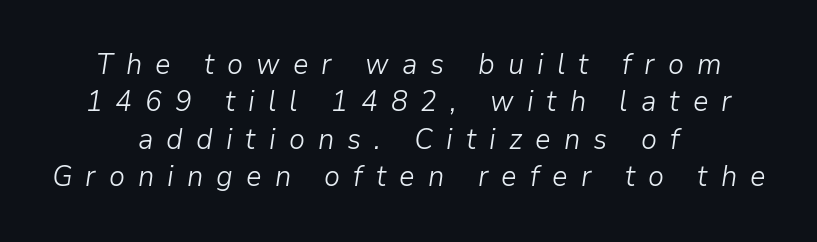
The image shows 29 px light type, italic (leaning right); set centered, normal line spacing (1.29x), unusually wide letter spacing (+0.45 em), not underlined; low stroke contrast and a medium x-height.
